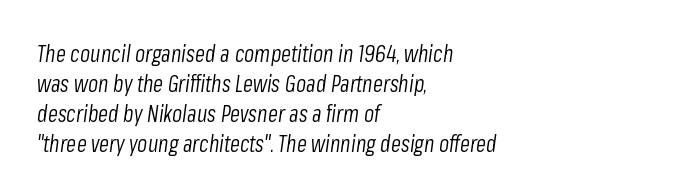
{"italic": "yes", "lean": "right", "slant_degrees": 8, "bold": "no", "underline": "no", "align": "left", "line_spacing": "normal", "line_spacing_ratio": 1.3, "letter_spacing": "normal", "letter_spacing_em": 0.0, "glyph_px": 23}
